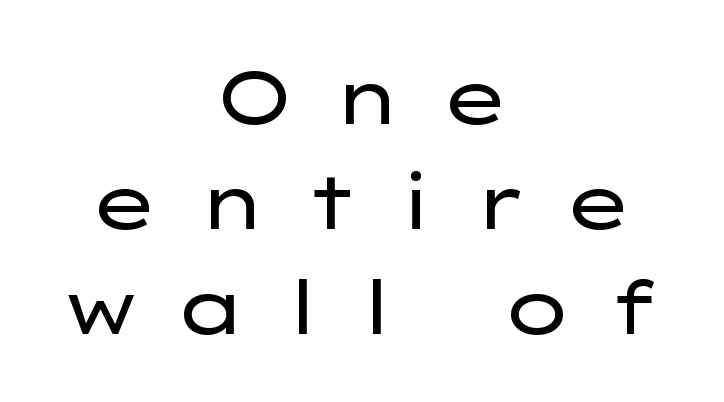
Q: Is the text bold? A: No.
Q: Is the text italic (slanted)? A: No, it is upright.
Q: Is the typeface a serif or a sans-serif typeface? A: Sans-serif.
Q: Is the text underlined? A: No.
Q: How is the paragraph aligned? A: Centered.
Q: Is the spacing between letters normal or unusually wide? A: Unusually wide.
Q: Is the spacing between lines tight, normal or loose? A: Normal.
Q: Width (condensed, normal, or wide)? A: Wide.
Q: Stroke contrast? A: Low.
Q: x-height? A: Medium.
Q: Monospaced? A: No.
